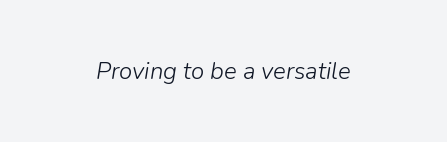
{"italic": "yes", "lean": "right", "slant_degrees": 9, "bold": "no", "underline": "no", "letter_spacing": "normal", "letter_spacing_em": 0.0, "glyph_px": 24}
